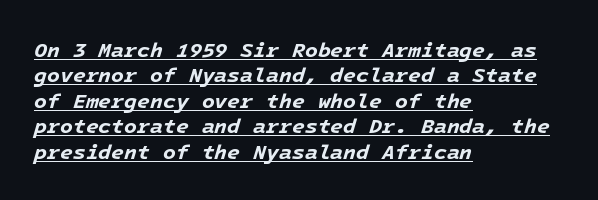
A baseline rule has been typeset under these characters. I'd describe the lettering as bold — thick and assertive. Inter-character spacing is left at the font's built-in metrics. The ragged edge is on the right, which tells us the setting is flush left. This is oblique type, the kind used for emphasis or titles.
